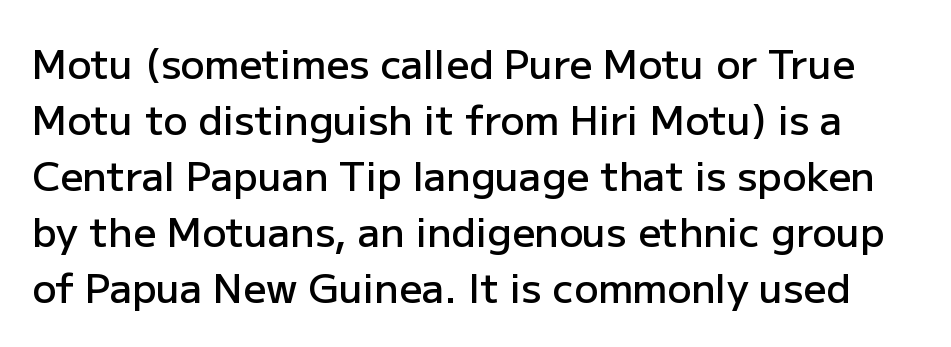
Q: Is the text bold? A: Semi-bold.
Q: Is the text italic (slanted)? A: No, it is upright.
Q: Is the typeface a serif or a sans-serif typeface? A: Sans-serif.
Q: Is the text underlined? A: No.
Q: Is the spacing between letters normal or unusually wide? A: Normal.
Q: Is the spacing between lines tight, normal or loose? A: Normal.
Q: Width (condensed, normal, or wide)? A: Normal.
Q: Stroke contrast? A: Low.
Q: x-height? A: Medium.
Q: Monospaced? A: No.
